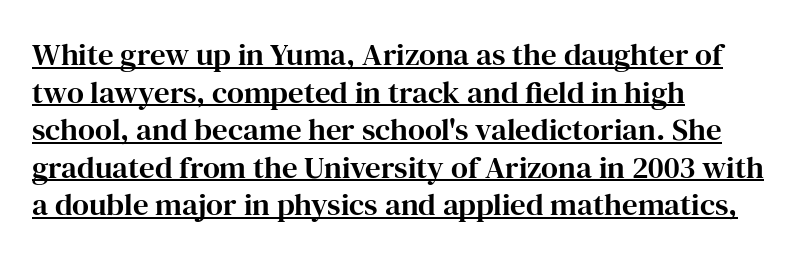
The words here are underlined. Teacher's note: observe the even left margin — that is flush-left alignment. You could not count columns in this text — the font is proportionally spaced. This is the regular roman posture of the typeface. These lines keep a tight, regular rhythm from letter to letter.
